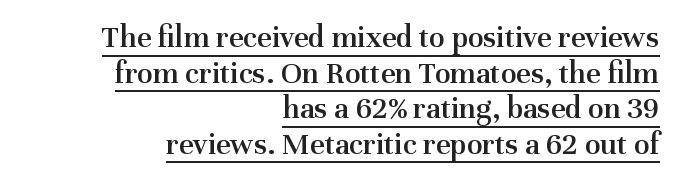
Proportional: the letters do not fall into vertical columns. Is there an underline? Yes — a line sits under the letters. Does the leading feel generous? Not at all — it's pinched. The font family rendered here belongs to the serif group. The axis of the letterforms is exactly vertical. Look at the stroke-to-counter ratio: somewhat heavy, a semibold.
